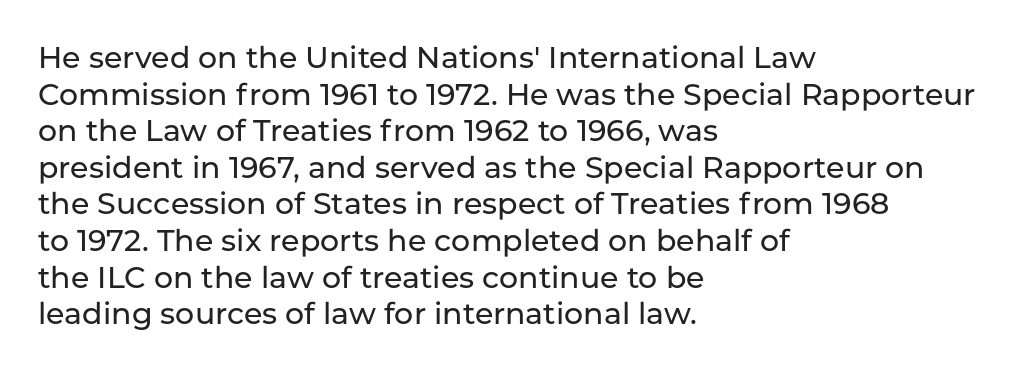
Q: Is the text italic (slanted)? A: No, it is upright.
Q: Is the typeface a serif or a sans-serif typeface? A: Sans-serif.
Q: Is the text underlined? A: No.
Q: How is the paragraph aligned? A: Left-aligned.
Q: Is the spacing between letters normal or unusually wide? A: Normal.
Q: Width (condensed, normal, or wide)? A: Normal.
Q: Stroke contrast? A: Low.
Q: x-height? A: Medium.
Q: Monospaced? A: No.
